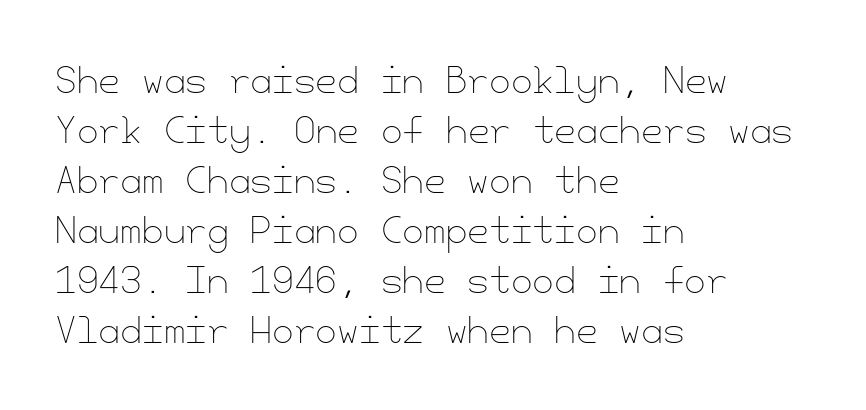
A clean baseline with only descenders dipping below it. Characters remain perfectly vertical along every line. The designer left line spacing at the default. Short note: letters normally spaced.
